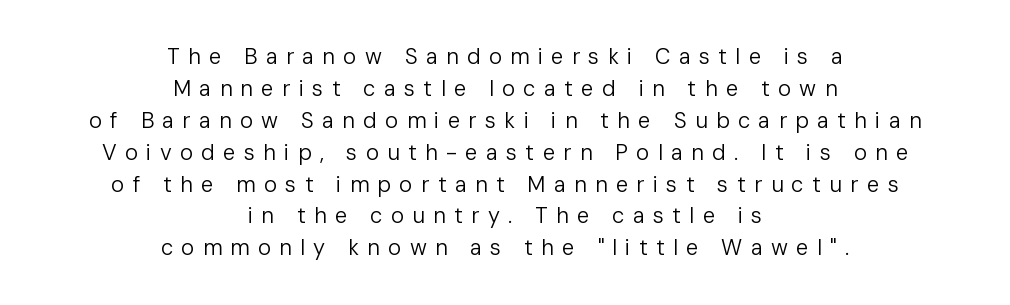
{"italic": "no", "bold": "no", "underline": "no", "align": "center", "line_spacing": "normal", "line_spacing_ratio": 1.45, "letter_spacing": "wide", "letter_spacing_em": 0.38, "glyph_px": 22}
